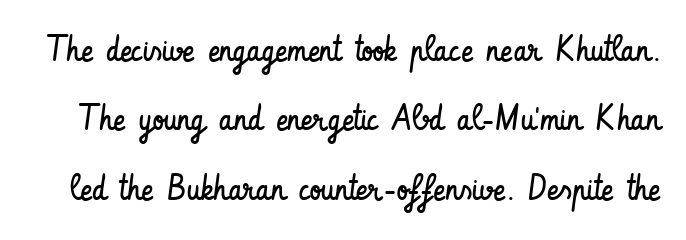
Nothing heavy about these letters — not bold at all. Spacing verdict: proportional, widths tailored to each character. Characters follow at the spacing the type designer built in. Type without underlining.
